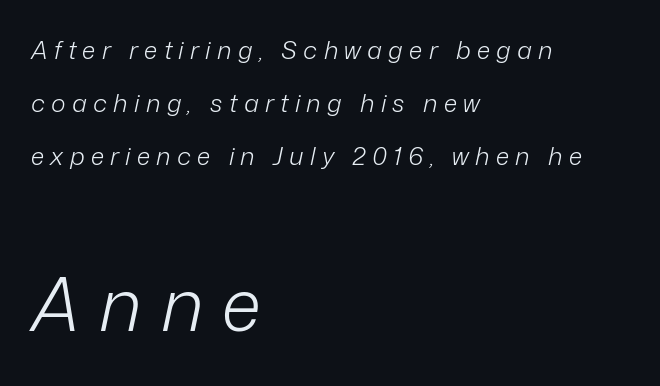
{"italic": "yes", "lean": "right", "slant_degrees": 12, "bold": "no", "weight": "light", "width": "normal", "stroke_contrast": "low", "x_height": "medium", "monospaced": "no", "underline": "no", "align": "left", "line_spacing": "loose", "line_spacing_ratio": 2.13, "letter_spacing": "wide", "letter_spacing_em": 0.25, "larger_block": "second", "size_ratio": 2.96, "glyph_px": 74}
